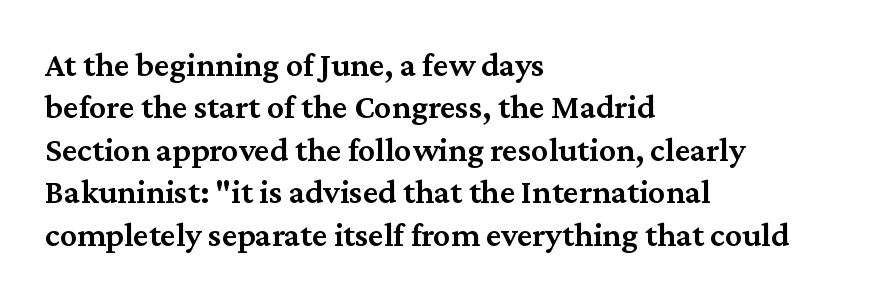
Leading: standard. You can tell from the footed stems that serif type was used. Type without underlining. Line starts are locked; line ends wander. The passage shown is typed in a proportional face where columns would drift.
